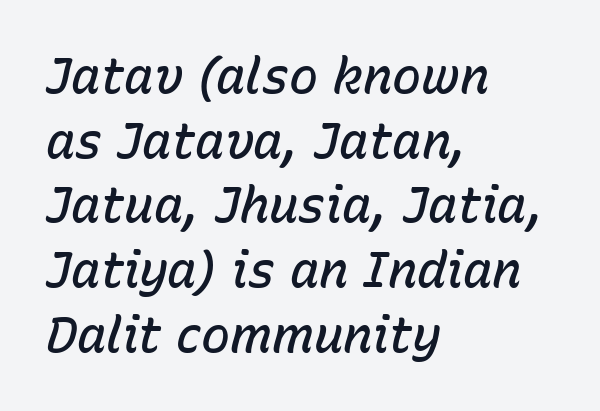
The image shows 49 px semibold type, italic (leaning right); set left-aligned, normal line spacing (1.32x), normal letter spacing, not underlined; low stroke contrast and a medium x-height.
